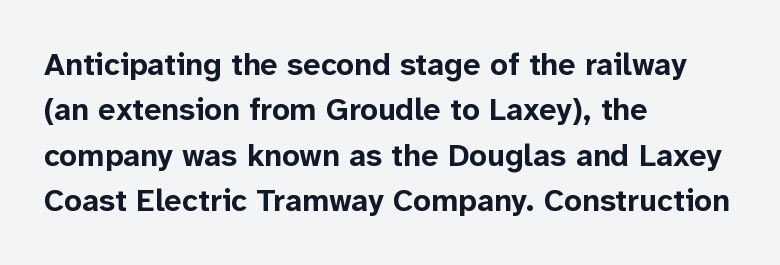
Q: Is the text bold? A: Yes.
Q: Is the text italic (slanted)? A: No, it is upright.
Q: Is the typeface a serif or a sans-serif typeface? A: Sans-serif.
Q: Is the text underlined? A: No.
Q: How is the paragraph aligned? A: Left-aligned.
Q: Is the spacing between letters normal or unusually wide? A: Normal.
Q: Is the spacing between lines tight, normal or loose? A: Normal.
Q: Width (condensed, normal, or wide)? A: Normal.
Q: Stroke contrast? A: Low.
Q: x-height? A: Medium.
Q: Monospaced? A: No.
